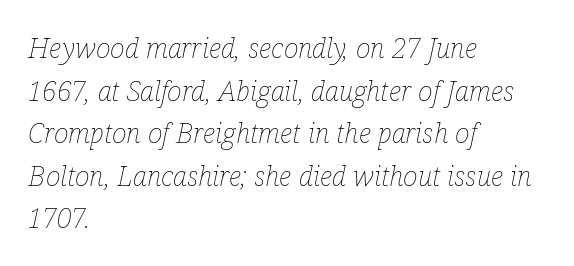
Q: Is the text bold? A: No.
Q: Is the text italic (slanted)? A: Yes, it leans right by about 12 degrees.
Q: Is the text underlined? A: No.
Q: How is the paragraph aligned? A: Left-aligned.
Q: Is the spacing between letters normal or unusually wide? A: Normal.
Q: Is the spacing between lines tight, normal or loose? A: Normal.
Q: Width (condensed, normal, or wide)? A: Condensed.
Q: Stroke contrast? A: Low.
Q: x-height? A: Medium.
Q: Monospaced? A: No.
